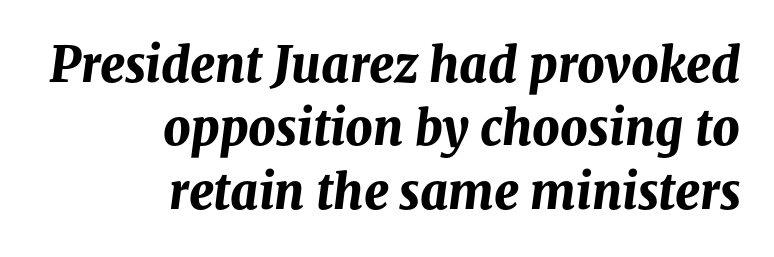
{"italic": "yes", "lean": "right", "slant_degrees": 8, "bold": "yes", "weight": "bold", "width": "normal", "stroke_contrast": "medium", "x_height": "medium", "monospaced": "no", "underline": "no", "align": "right", "line_spacing": "normal", "line_spacing_ratio": 1.32, "letter_spacing": "normal", "letter_spacing_em": 0.0, "glyph_px": 48}
